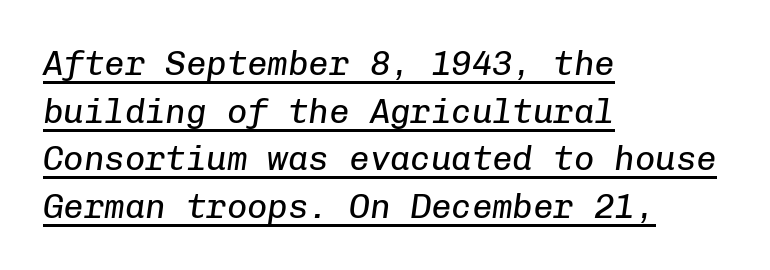
{"italic": "yes", "lean": "right", "slant_degrees": 8, "bold": "no", "weight": "regular", "width": "normal", "stroke_contrast": "low", "x_height": "medium", "monospaced": "yes", "underline": "yes", "align": "left", "line_spacing": "normal", "line_spacing_ratio": 1.4, "letter_spacing": "normal", "letter_spacing_em": 0.0, "glyph_px": 34}
